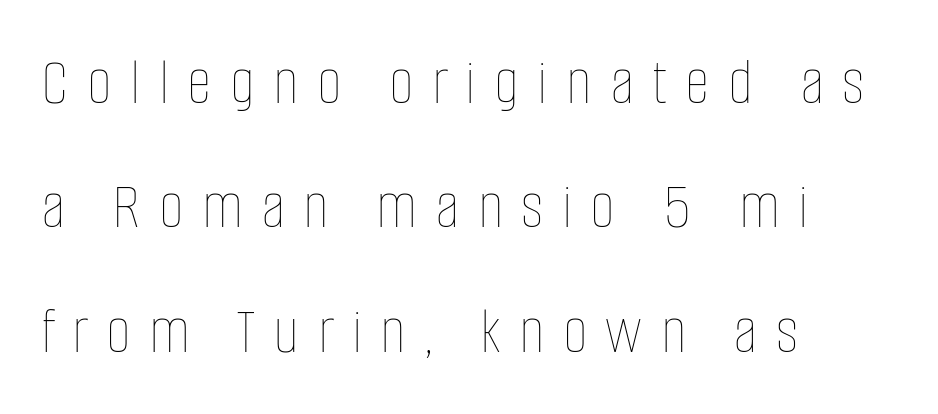
The weight would be labelled regular, book, light, or lighter still. Underlining? Definitely not there. Every stem runs plumb, perpendicular to the baseline. Alignment: flush left. The letters advance in unequal steps, a hallmark of proportional type. The tracking jumps out immediately: characters are airy and widely separated.
